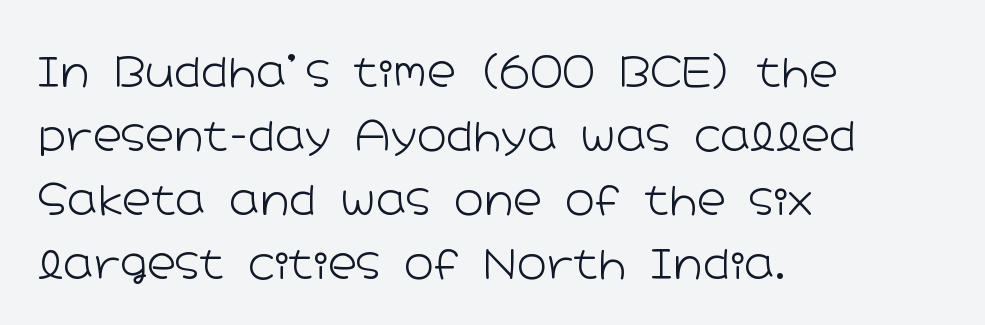
Unbolded letterforms with no extra heft. Every stem runs plumb, perpendicular to the baseline. Horizontal alignment here is leftward, the default for most running prose. Each letter keeps its own natural width here, so spacing adapts to shape. Does the type have serifs? No, each stem ends abruptly.
